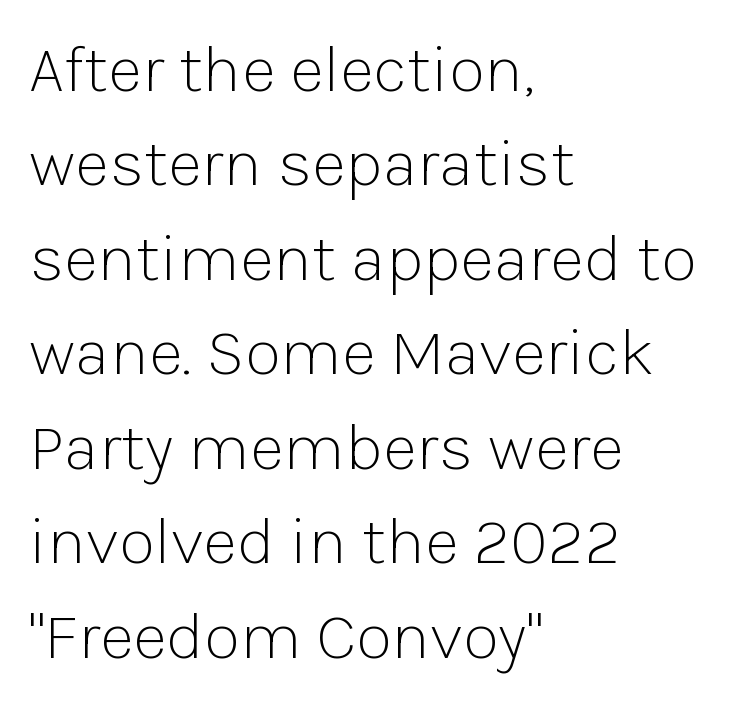
{"serif": "no", "italic": "no", "bold": "no", "weight": "light", "width": "normal", "stroke_contrast": "low", "x_height": "medium", "monospaced": "no", "underline": "no", "align": "left", "line_spacing": "normal", "line_spacing_ratio": 1.41, "letter_spacing": "normal", "letter_spacing_em": 0.0, "glyph_px": 67}
